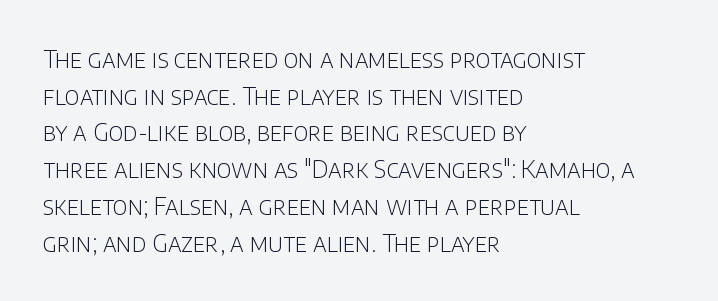
{"italic": "no", "bold": "no", "underline": "no", "align": "left", "line_spacing": "normal", "line_spacing_ratio": 1.53, "letter_spacing": "normal", "letter_spacing_em": 0.0, "glyph_px": 24}
